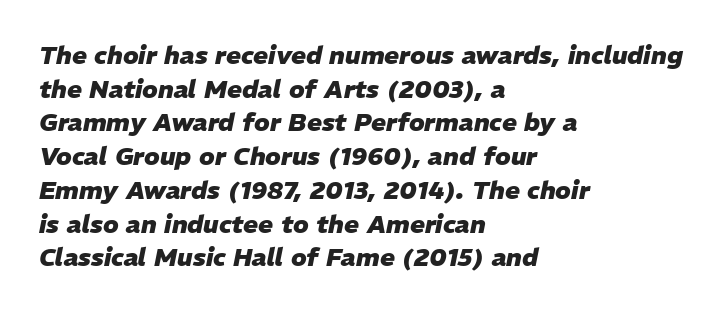
{"italic": "yes", "lean": "right", "slant_degrees": 11, "bold": "yes", "underline": "no", "align": "left", "line_spacing": "normal", "line_spacing_ratio": 1.35, "letter_spacing": "normal", "letter_spacing_em": 0.0, "glyph_px": 25}
